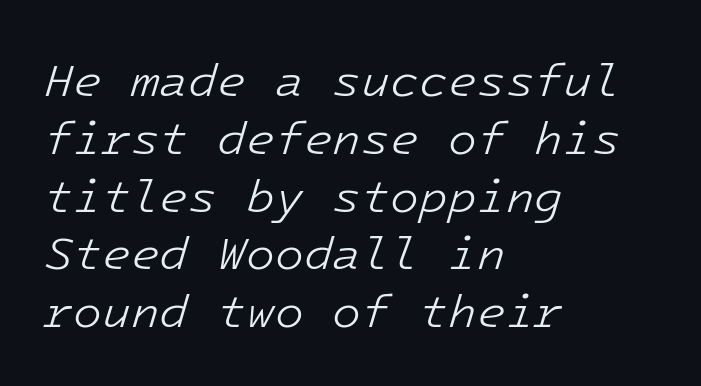
Q: Is the text bold? A: No.
Q: Is the text italic (slanted)? A: Yes, it leans right by about 16 degrees.
Q: Is the text underlined? A: No.
Q: How is the paragraph aligned? A: Left-aligned.
Q: Is the spacing between letters normal or unusually wide? A: Normal.
Q: Width (condensed, normal, or wide)? A: Normal.
Q: Stroke contrast? A: Low.
Q: x-height? A: Medium.
